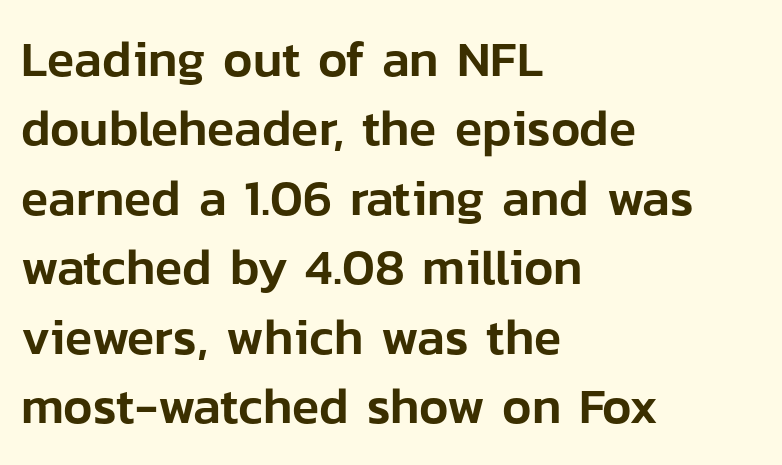
{"serif": "no", "italic": "no", "width": "normal", "stroke_contrast": "low", "x_height": "medium", "monospaced": "no", "underline": "no", "align": "left", "line_spacing": "normal", "line_spacing_ratio": 1.39, "letter_spacing": "normal", "letter_spacing_em": 0.0, "glyph_px": 50}
